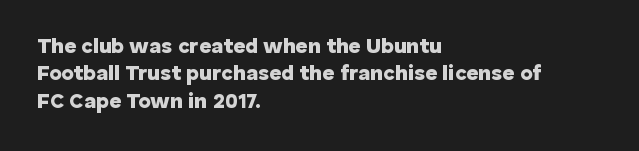
{"italic": "no", "bold": "yes", "underline": "no", "align": "left", "line_spacing": "normal", "line_spacing_ratio": 1.3, "letter_spacing": "normal", "letter_spacing_em": 0.0, "glyph_px": 21}
